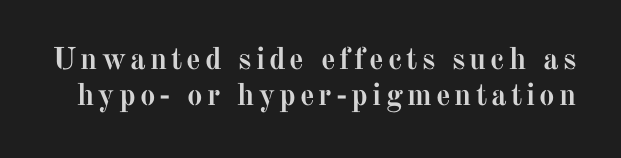
Q: Is the text bold? A: Yes.
Q: Is the text italic (slanted)? A: No, it is upright.
Q: Is the typeface a serif or a sans-serif typeface? A: Serif.
Q: Is the text underlined? A: No.
Q: Is the spacing between lines tight, normal or loose? A: Tight.
Q: Width (condensed, normal, or wide)? A: Normal.
Q: Stroke contrast? A: Medium.
Q: x-height? A: Medium.
Q: Monospaced? A: No.
